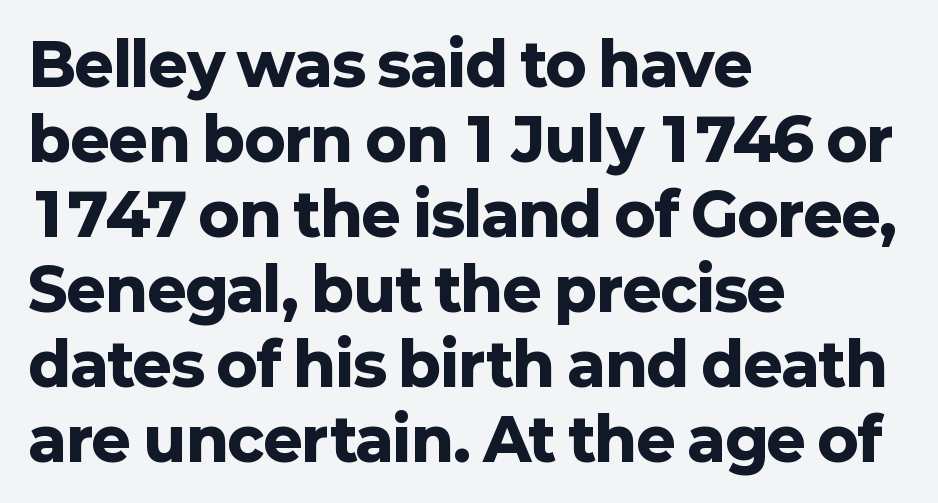
As a designer I'd log this as weight 700, bold. The face used here is rendered with its standard letterfit. These lines were composed using upright roman letters. Type without underlining. The typesetter chose a ragged-right arrangement here.
